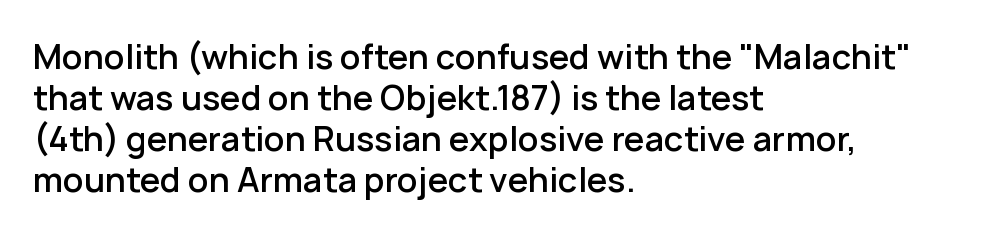
The image shows 33 px semibold sans-serif type, upright; set left-aligned, line spacing 1.24x, normal letter spacing, not underlined; low stroke contrast and a medium x-height.
